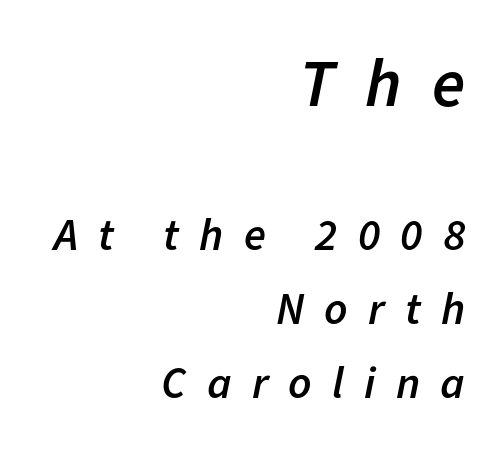
Q: Is the text bold? A: Semi-bold.
Q: Is the text italic (slanted)? A: Yes, it leans right by about 11 degrees.
Q: Is the text underlined? A: No.
Q: How is the paragraph aligned? A: Right-aligned.
Q: Is the spacing between letters normal or unusually wide? A: Unusually wide.
Q: Is the spacing between lines tight, normal or loose? A: Normal.
Q: Which block of text is set in a larger size, the first (top) or the second (bottom)? A: The first (top) one.
Q: Width (condensed, normal, or wide)? A: Normal.
Q: Stroke contrast? A: Low.
Q: x-height? A: Medium.
Q: Monospaced? A: No.
